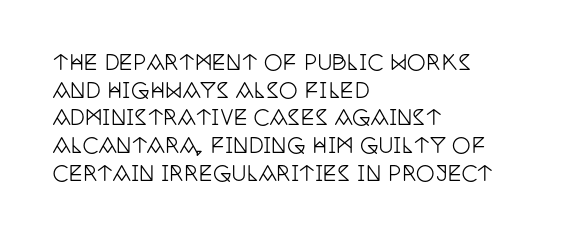
Q: Is the text italic (slanted)? A: No, it is upright.
Q: Is the text underlined? A: No.
Q: How is the paragraph aligned? A: Left-aligned.
Q: Is the spacing between letters normal or unusually wide? A: Normal.
Q: Is the spacing between lines tight, normal or loose? A: Normal.
